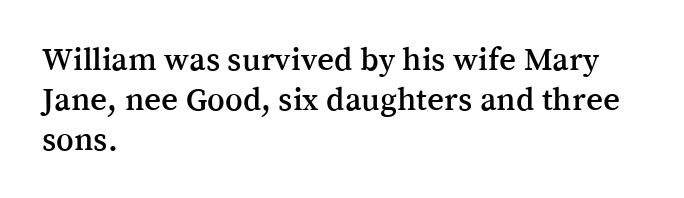
{"serif": "yes", "italic": "no", "width": "normal", "stroke_contrast": "medium", "x_height": "medium", "monospaced": "no", "underline": "no", "align": "left", "line_spacing_ratio": 1.21, "letter_spacing": "normal", "letter_spacing_em": 0.0, "glyph_px": 33}
